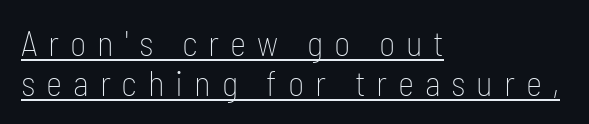
{"serif": "no", "italic": "no", "bold": "no", "weight": "thin", "width": "condensed", "stroke_contrast": "low", "x_height": "medium", "monospaced": "no", "underline": "yes", "align": "left", "line_spacing": "tight", "line_spacing_ratio": 1.14, "letter_spacing": "wide", "letter_spacing_em": 0.31, "glyph_px": 35}
